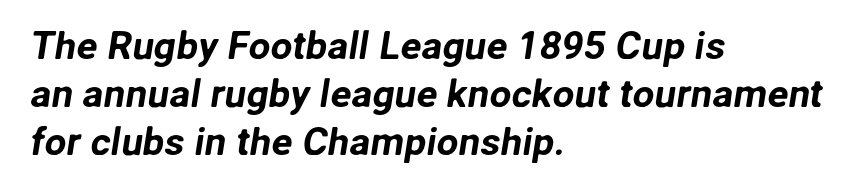
Q: Is the typeface a serif or a sans-serif typeface? A: Sans-serif.
Q: Is the text underlined? A: No.
Q: How is the paragraph aligned? A: Left-aligned.
Q: Is the spacing between letters normal or unusually wide? A: Normal.
Q: Width (condensed, normal, or wide)? A: Normal.
Q: Stroke contrast? A: Low.
Q: x-height? A: Medium.
Q: Monospaced? A: No.
